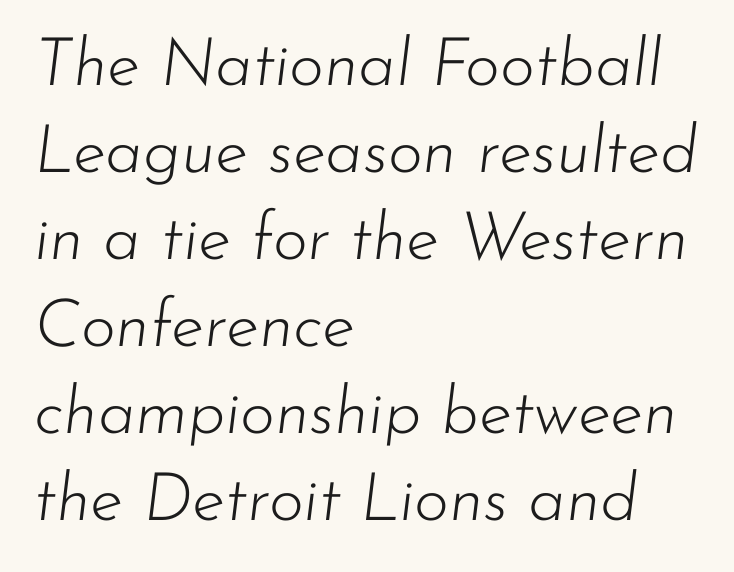
Q: Is the text bold? A: No.
Q: Is the text italic (slanted)? A: Yes, it leans right by about 7 degrees.
Q: Is the text underlined? A: No.
Q: How is the paragraph aligned? A: Left-aligned.
Q: Is the spacing between letters normal or unusually wide? A: Normal.
Q: Is the spacing between lines tight, normal or loose? A: Normal.
Q: Width (condensed, normal, or wide)? A: Normal.
Q: Stroke contrast? A: Low.
Q: x-height? A: Small.
Q: Monospaced? A: No.
